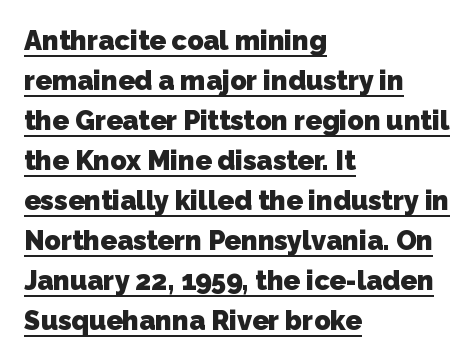
Q: Is the text bold? A: Yes.
Q: Is the text underlined? A: Yes.
Q: How is the paragraph aligned? A: Left-aligned.
Q: Is the spacing between letters normal or unusually wide? A: Normal.
Q: Is the spacing between lines tight, normal or loose? A: Normal.
